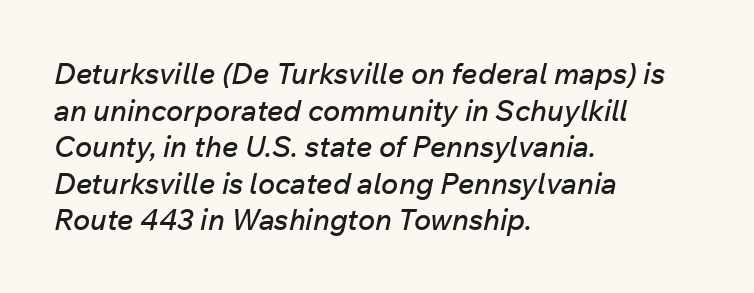
The image shows 29 px text type, italic (leaning right); set left-aligned, normal line spacing (1.26x), normal letter spacing, not underlined; low stroke contrast and a medium x-height.
